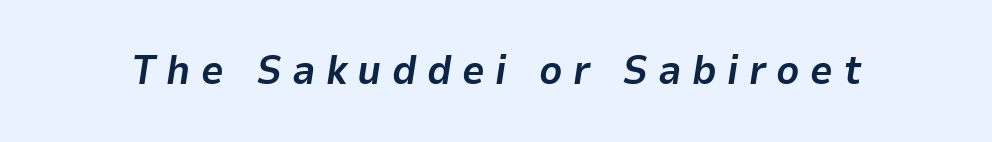
Q: Is the text bold? A: Yes.
Q: Is the text italic (slanted)? A: Yes, it leans right by about 9 degrees.
Q: Is the text underlined? A: No.
Q: Is the spacing between letters normal or unusually wide? A: Unusually wide.
Q: Width (condensed, normal, or wide)? A: Normal.
Q: Stroke contrast? A: Low.
Q: x-height? A: Medium.
Q: Monospaced? A: No.
